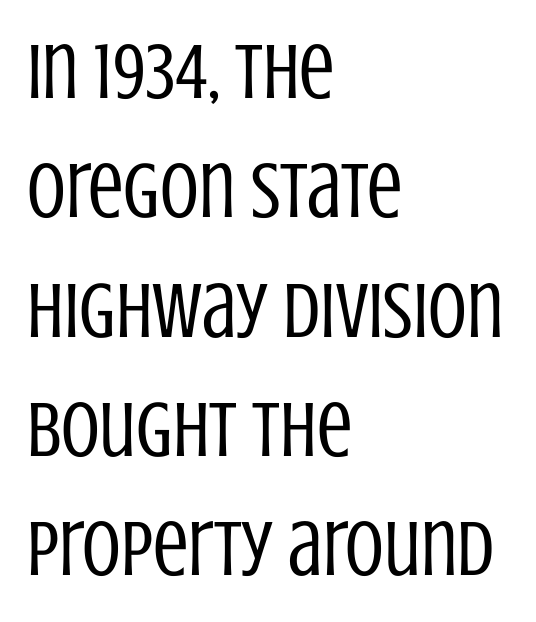
The image shows 79 px regular-weight, condensed sans-serif type, upright; set left-aligned, normal line spacing (1.51x), normal letter spacing, not underlined; low stroke contrast and a large x-height.
